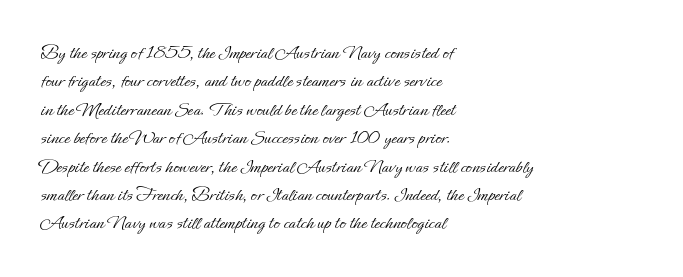
Q: Is the text bold? A: No.
Q: Is the text italic (slanted)? A: Yes.
Q: Is the text underlined? A: No.
Q: How is the paragraph aligned? A: Left-aligned.
Q: Is the spacing between letters normal or unusually wide? A: Normal.
Q: Is the spacing between lines tight, normal or loose? A: Normal.
